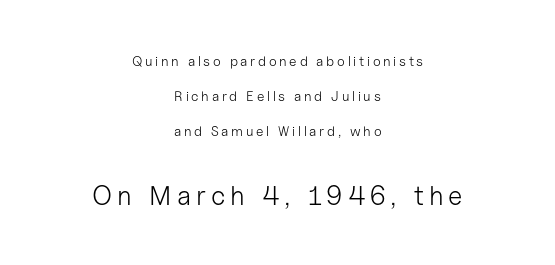
The image shows 27 px text type, upright; set centered, loose line spacing (2.49x), not underlined; the second (bottom) block is 1.93x larger.
